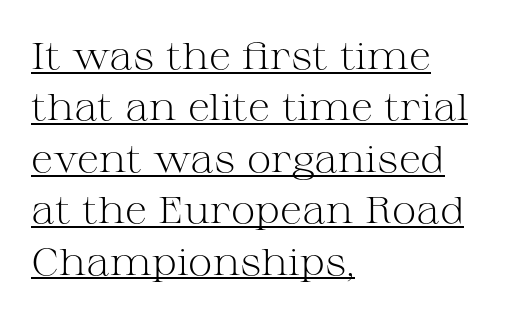
The image shows 37 px light, wide serif type, upright; set left-aligned, normal line spacing (1.39x), normal letter spacing, underlined; medium stroke contrast and a medium x-height.
